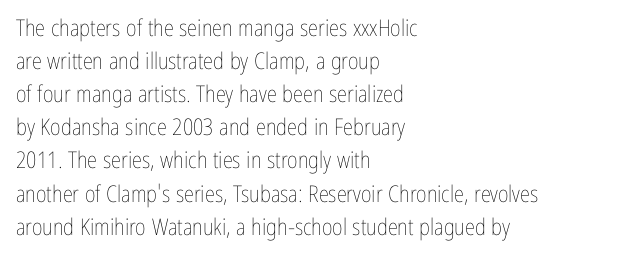
{"italic": "no", "bold": "no", "underline": "no", "align": "left", "line_spacing": "normal", "line_spacing_ratio": 1.44, "letter_spacing": "normal", "letter_spacing_em": 0.0, "glyph_px": 23}
